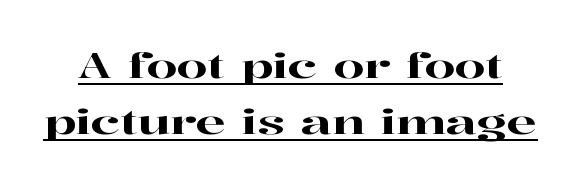
Rows of type keep a routine distance in the vertical direction. Note the varied advance widths — an 'i' is clearly narrower than an 'm'. The tracking reads as untouched default to a designer's eye. This is underlined copy, the kind a proofreader might mark for attention.
